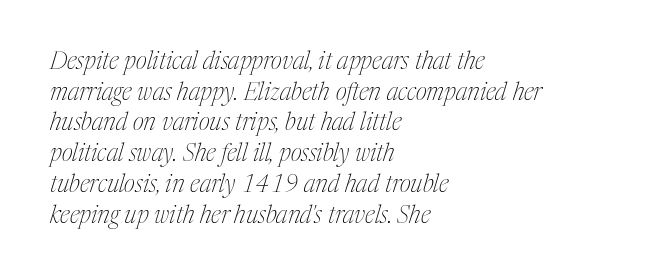
You can tell it's italic because the verticals aren't actually vertical. Horizontally, the lines are justified to the leading edge only. The strokes carry an ordinary text weight at most. Evenly set lines give the paragraph a standard silhouette. Quick note: underline off. You could call the tracking neutral — neither tight nor loose.
